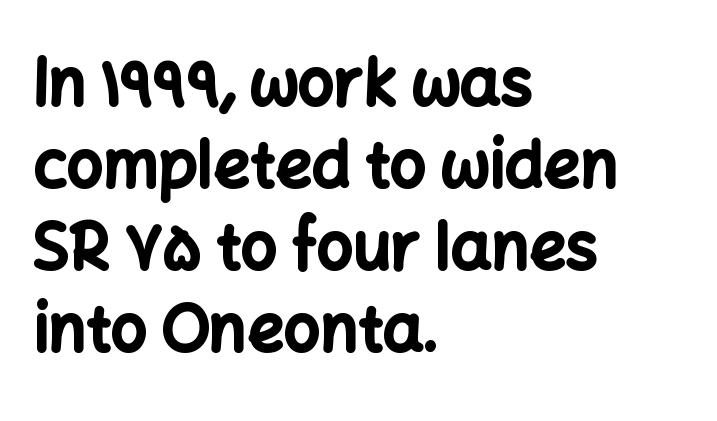
{"serif": "no", "italic": "no", "bold": "yes", "weight": "bold", "width": "normal", "stroke_contrast": "low", "x_height": "medium", "monospaced": "no", "underline": "no", "align": "left", "line_spacing": "normal", "line_spacing_ratio": 1.28, "letter_spacing": "normal", "letter_spacing_em": 0.0, "glyph_px": 64}
